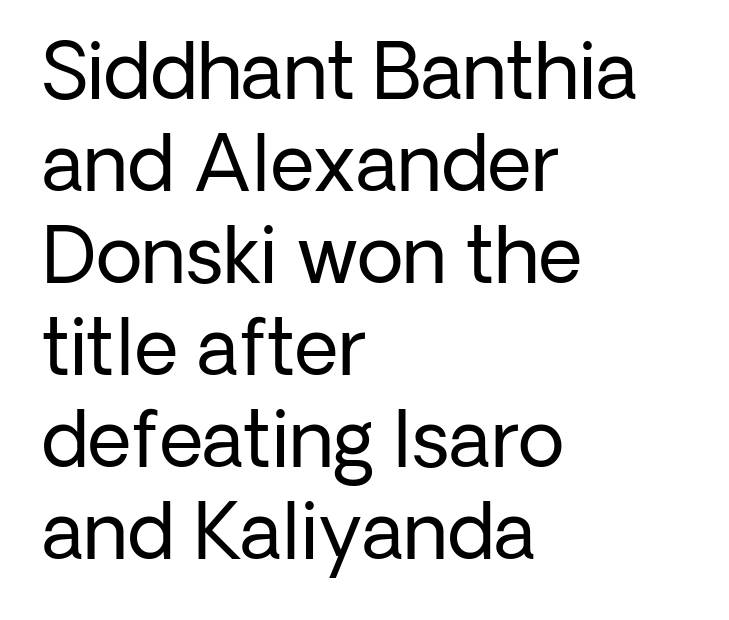
Q: Is the text bold? A: No.
Q: Is the text italic (slanted)? A: No, it is upright.
Q: Is the typeface a serif or a sans-serif typeface? A: Sans-serif.
Q: Is the text underlined? A: No.
Q: How is the paragraph aligned? A: Left-aligned.
Q: Is the spacing between letters normal or unusually wide? A: Normal.
Q: Width (condensed, normal, or wide)? A: Normal.
Q: Stroke contrast? A: Low.
Q: x-height? A: Medium.
Q: Monospaced? A: No.
